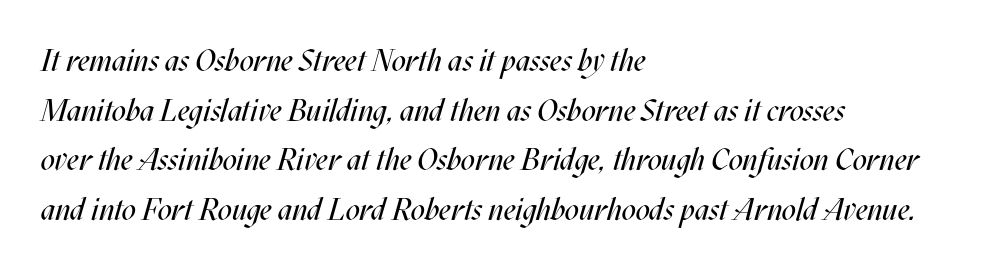
{"italic": "yes", "lean": "right", "slant_degrees": 17, "bold": "no", "weight": "regular", "width": "condensed", "stroke_contrast": "medium", "x_height": "large", "monospaced": "no", "underline": "no", "align": "left", "line_spacing": "normal", "line_spacing_ratio": 1.6, "letter_spacing": "normal", "letter_spacing_em": 0.0, "glyph_px": 31}
